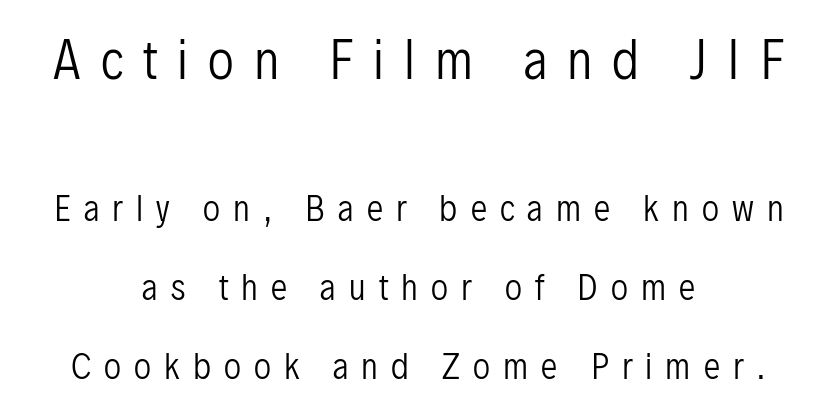
{"serif": "no", "italic": "no", "bold": "no", "weight": "regular", "width": "condensed", "stroke_contrast": "low", "x_height": "medium", "monospaced": "no", "underline": "no", "align": "center", "line_spacing": "loose", "line_spacing_ratio": 2.39, "letter_spacing": "wide", "letter_spacing_em": 0.4, "larger_block": "first", "size_ratio": 1.52, "glyph_px": 50}
